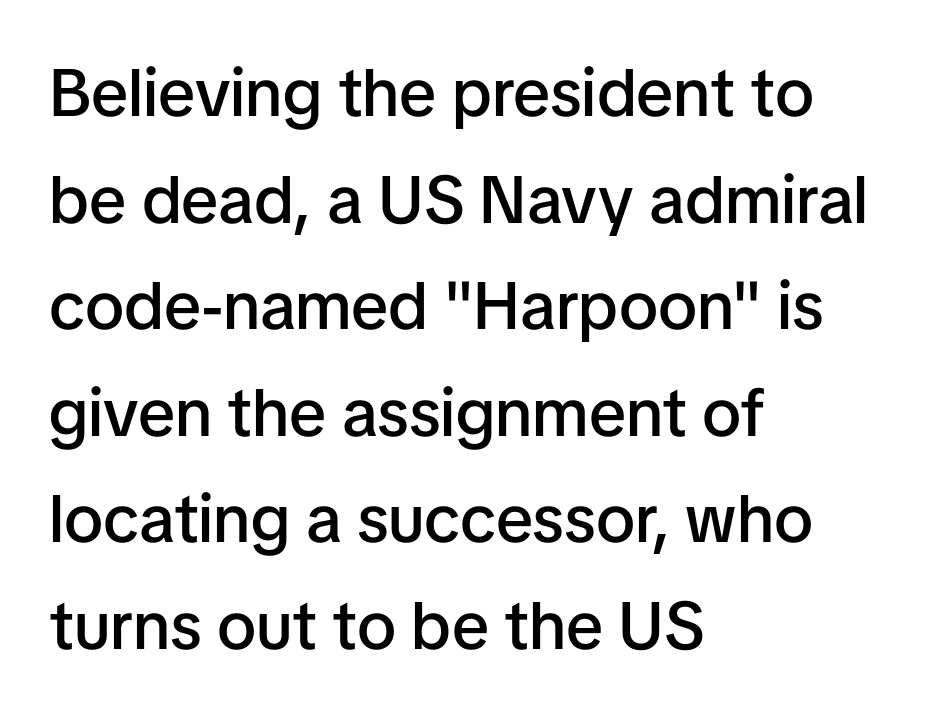
{"serif": "no", "italic": "no", "bold": "semi", "weight": "semibold", "width": "normal", "stroke_contrast": "low", "x_height": "medium", "monospaced": "no", "underline": "no", "align": "left", "line_spacing": "normal", "line_spacing_ratio": 1.59, "letter_spacing": "normal", "letter_spacing_em": 0.0, "glyph_px": 67}
